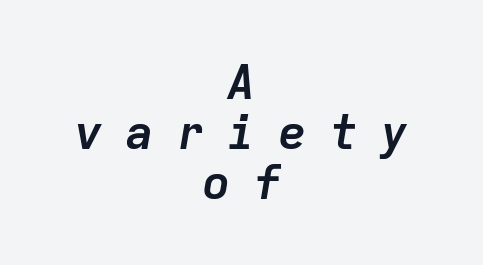
Whoever set this chose condensed vertical rhythm over breathing room. The tracking jumps out immediately: characters are airy and widely separated. Every row of glyphs is offset so its center matches the block's center. Italic? Definitely — the glyphs are oblique. The passage shown is not underscored anywhere. The strokes are fattened all the way to bold.
